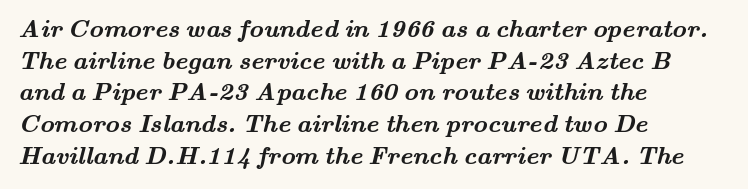
{"bold": "yes", "underline": "no", "align": "left", "line_spacing": "normal", "line_spacing_ratio": 1.27, "letter_spacing": "normal", "letter_spacing_em": 0.0, "glyph_px": 25}
